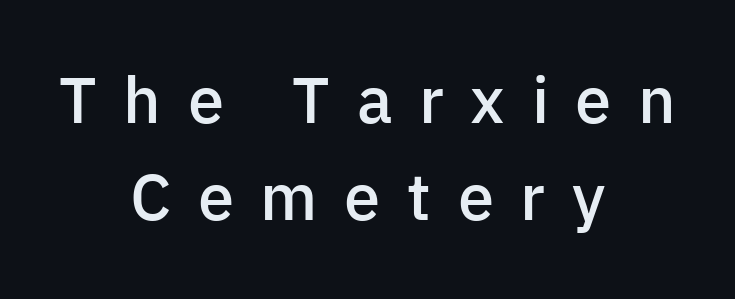
Is the block centered? Yes — each line is placed symmetrically about the middle. The type is letterspaced generously, with wide tracking. The string is rendered with underlining switched off. Observe the absence of serifs on each vertical stroke in this sample. Spacing verdict: proportional, widths tailored to each character. Posture: vertical.
